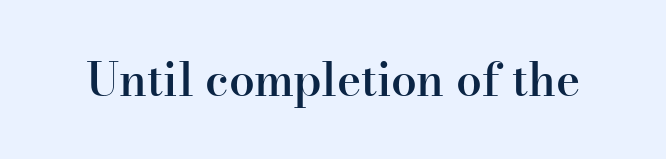
{"serif": "yes", "italic": "no", "bold": "semi", "weight": "semibold", "width": "normal", "stroke_contrast": "high", "x_height": "small", "monospaced": "no", "underline": "no", "letter_spacing": "normal", "letter_spacing_em": 0.0, "glyph_px": 46}
